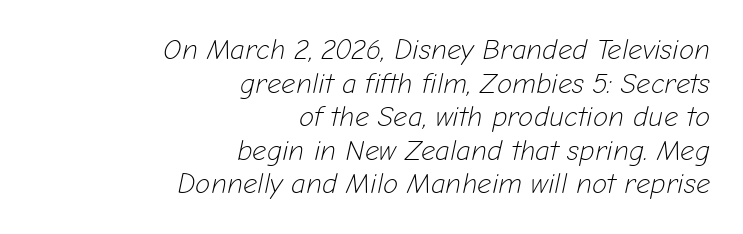
The image shows 28 px light type, italic (leaning right); set right-aligned, line spacing 1.2x, normal letter spacing, not underlined; low stroke contrast and a medium x-height.
